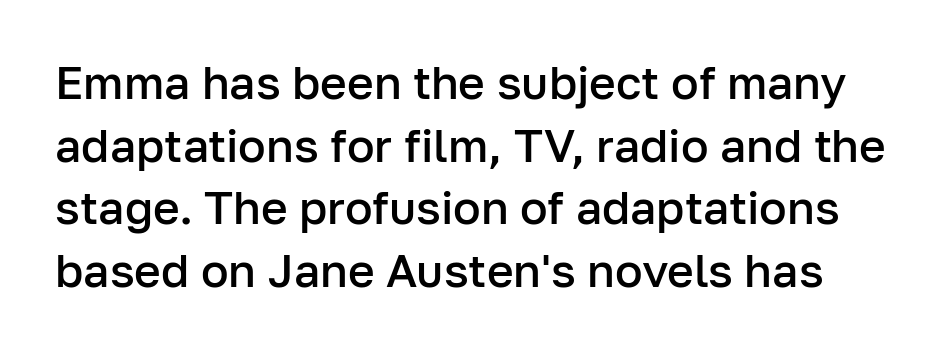
Q: Is the text bold? A: Semi-bold.
Q: Is the text italic (slanted)? A: No, it is upright.
Q: Is the typeface a serif or a sans-serif typeface? A: Sans-serif.
Q: Is the text underlined? A: No.
Q: Is the spacing between letters normal or unusually wide? A: Normal.
Q: Is the spacing between lines tight, normal or loose? A: Normal.
Q: Width (condensed, normal, or wide)? A: Normal.
Q: Stroke contrast? A: Low.
Q: x-height? A: Medium.
Q: Monospaced? A: No.
